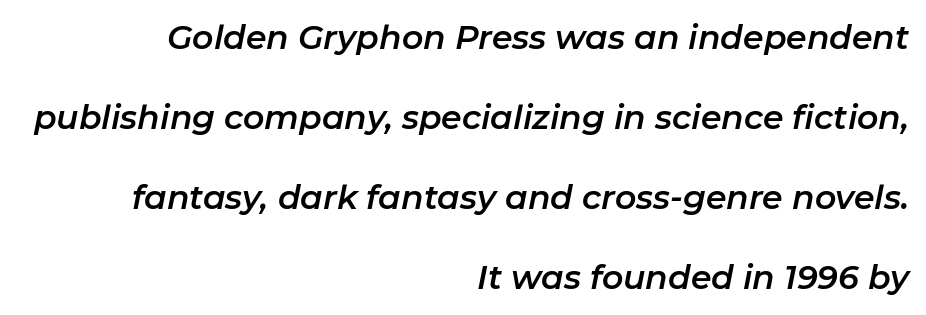
The image shows 33 px text type, italic (leaning right); set right-aligned, loose line spacing (2.42x), normal letter spacing, not underlined; low stroke contrast and a medium x-height.
